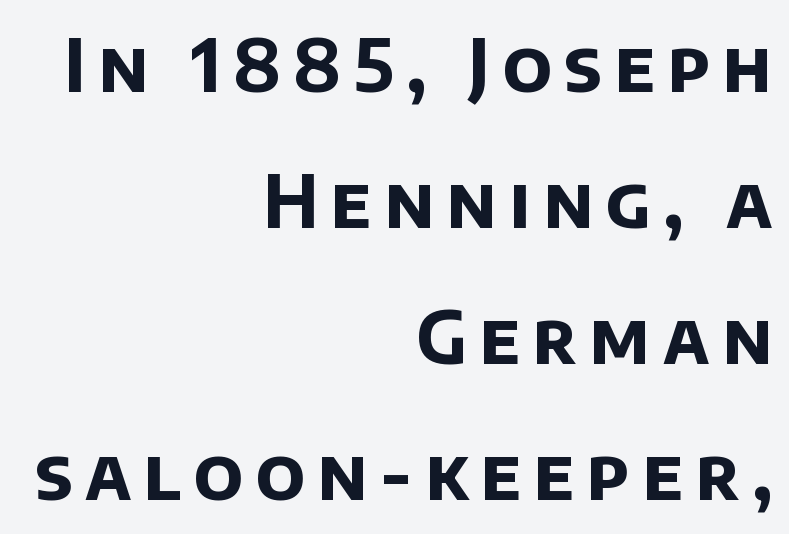
Q: Is the text bold? A: Yes.
Q: Is the typeface a serif or a sans-serif typeface? A: Sans-serif.
Q: Is the text underlined? A: No.
Q: How is the paragraph aligned? A: Right-aligned.
Q: Width (condensed, normal, or wide)? A: Normal.
Q: Stroke contrast? A: Low.
Q: x-height? A: Large.
Q: Monospaced? A: No.
